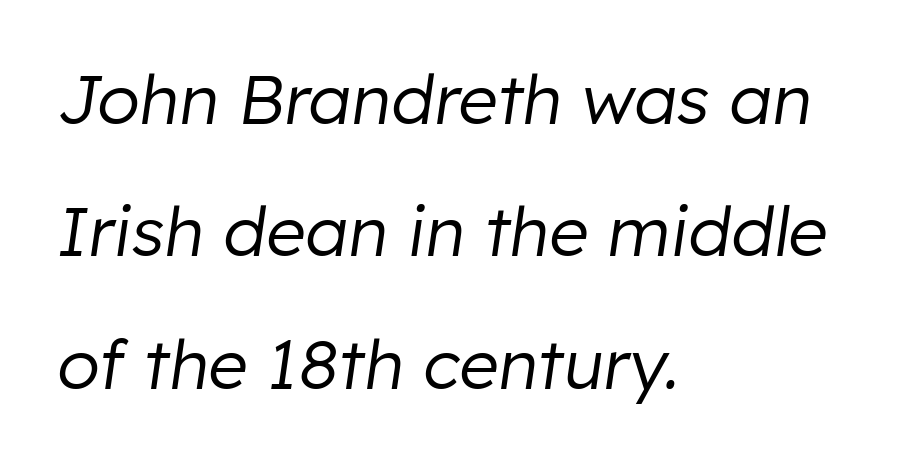
Q: Is the text bold? A: No.
Q: Is the text italic (slanted)? A: Yes, it leans right by about 8 degrees.
Q: Is the text underlined? A: No.
Q: How is the paragraph aligned? A: Left-aligned.
Q: Is the spacing between letters normal or unusually wide? A: Normal.
Q: Is the spacing between lines tight, normal or loose? A: Loose.
Q: Width (condensed, normal, or wide)? A: Normal.
Q: Stroke contrast? A: Low.
Q: x-height? A: Medium.
Q: Monospaced? A: No.
